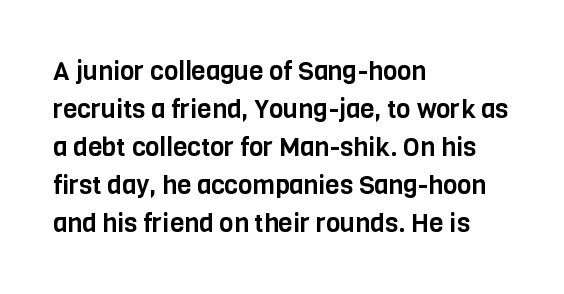
Vertical strokes here are truly vertical. Inter-character spacing is left at the font's built-in metrics. Beneath every word, the page is bare. The typesetter chose a ragged-right arrangement here. Quick note: interline space is typical.
